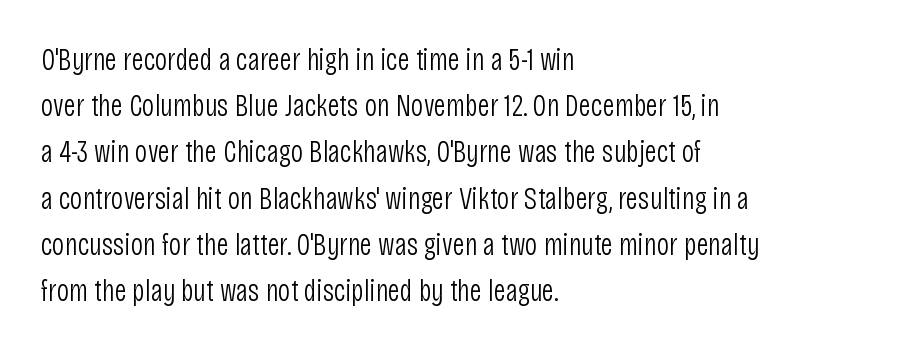
{"serif": "no", "italic": "no", "bold": "no", "weight": "light", "width": "condensed", "stroke_contrast": "low", "x_height": "large", "monospaced": "no", "underline": "no", "align": "left", "line_spacing": "normal", "line_spacing_ratio": 1.49, "letter_spacing": "normal", "letter_spacing_em": 0.0, "glyph_px": 31}
